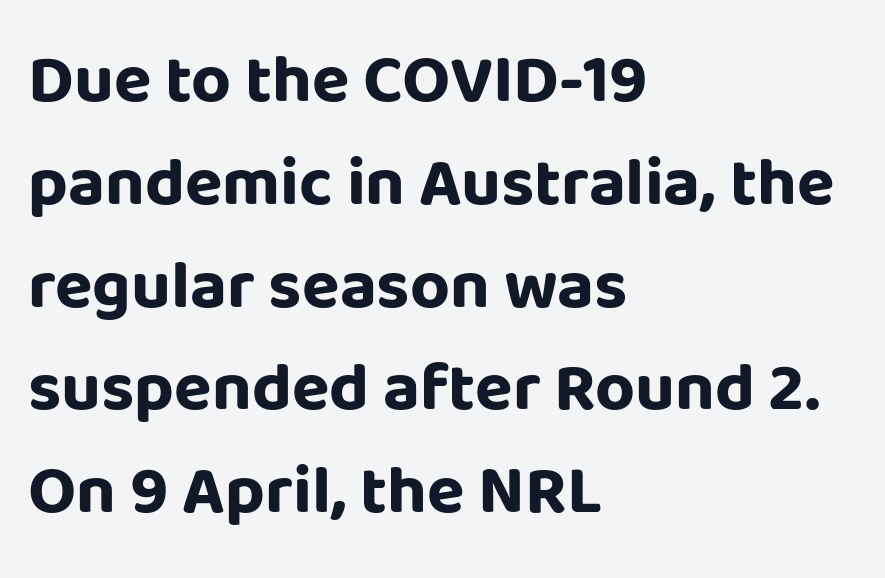
Q: Is the text bold? A: Yes.
Q: Is the text italic (slanted)? A: No, it is upright.
Q: Is the typeface a serif or a sans-serif typeface? A: Sans-serif.
Q: Is the text underlined? A: No.
Q: How is the paragraph aligned? A: Left-aligned.
Q: Is the spacing between letters normal or unusually wide? A: Normal.
Q: Is the spacing between lines tight, normal or loose? A: Normal.
Q: Width (condensed, normal, or wide)? A: Normal.
Q: Stroke contrast? A: Low.
Q: x-height? A: Large.
Q: Monospaced? A: No.
